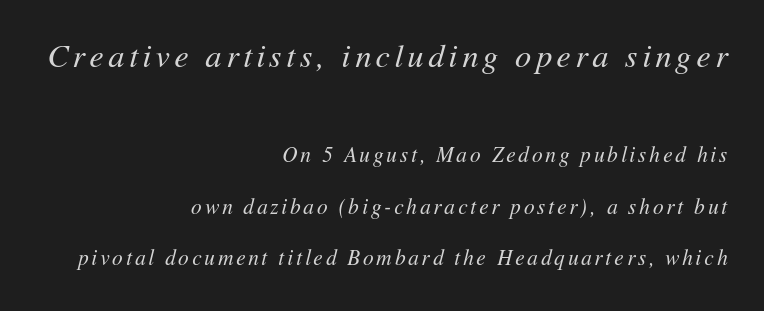
Each new line begins a long way beneath the previous one. Note the varied advance widths — an 'i' is clearly narrower than an 'm'. Teacher's note: observe the even right margin — that is flush-right alignment. The strokes are not fattened; the text isn't bold. Every character sits at an angle, as italics do. Plain, unruled lines of type.
